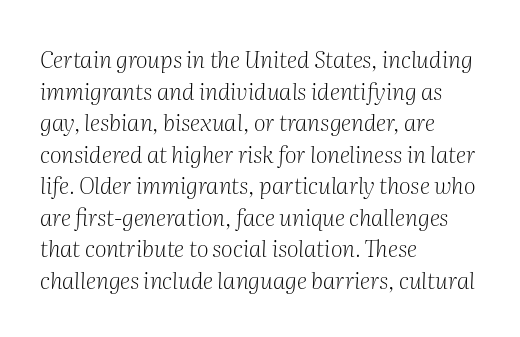
Designer's note — italics engaged. Short and long lines alike share a common starting point at left. Successive baselines arrive at the customary interval. The space beneath each line is pristine and unruled. The rendering keeps characters at their native spacing.
